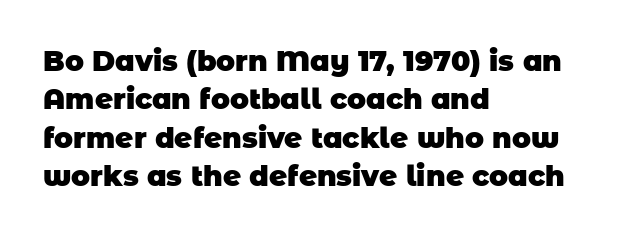
Q: Is the text bold? A: Yes.
Q: Is the typeface a serif or a sans-serif typeface? A: Sans-serif.
Q: Is the text underlined? A: No.
Q: How is the paragraph aligned? A: Left-aligned.
Q: Is the spacing between letters normal or unusually wide? A: Normal.
Q: Is the spacing between lines tight, normal or loose? A: Normal.
Q: Width (condensed, normal, or wide)? A: Normal.
Q: Stroke contrast? A: Low.
Q: x-height? A: Large.
Q: Monospaced? A: No.
